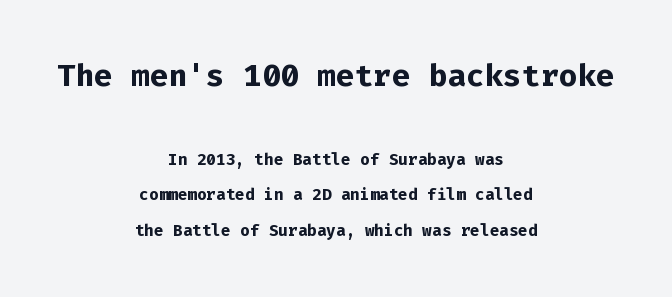
{"serif": "no", "italic": "no", "bold": "yes", "weight": "bold", "width": "normal", "stroke_contrast": "low", "x_height": "medium", "monospaced": "yes", "underline": "no", "align": "center", "line_spacing": "loose", "line_spacing_ratio": 2.22, "letter_spacing": "normal", "letter_spacing_em": 0.0, "larger_block": "first", "size_ratio": 1.94, "glyph_px": 31}
